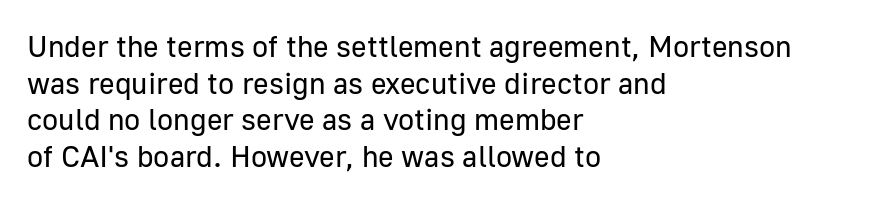
Q: Is the text bold? A: No.
Q: Is the text italic (slanted)? A: No, it is upright.
Q: Is the typeface a serif or a sans-serif typeface? A: Sans-serif.
Q: Is the text underlined? A: No.
Q: How is the paragraph aligned? A: Left-aligned.
Q: Is the spacing between letters normal or unusually wide? A: Normal.
Q: Width (condensed, normal, or wide)? A: Normal.
Q: Stroke contrast? A: Low.
Q: x-height? A: Medium.
Q: Monospaced? A: No.
